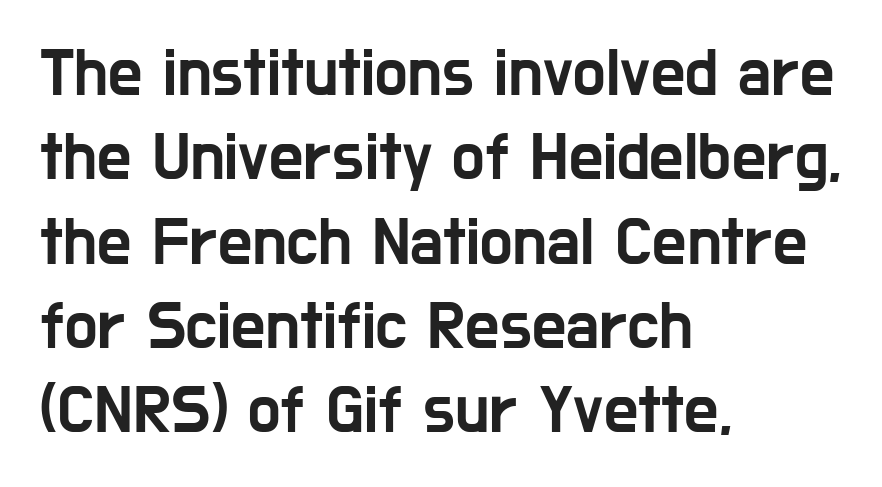
The image shows 68 px condensed sans-serif type, upright; set left-aligned, line spacing 1.24x, normal letter spacing, not underlined; low stroke contrast and a medium x-height.
